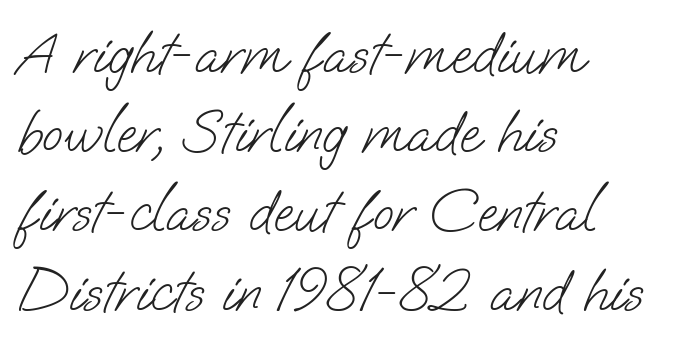
The vertical gap from one line to the next is medium. Spacing verdict: proportional, widths tailored to each character. The weight would be labelled regular, book, light, or lighter still. The type is set solid horizontally, with unmodified tracking.
